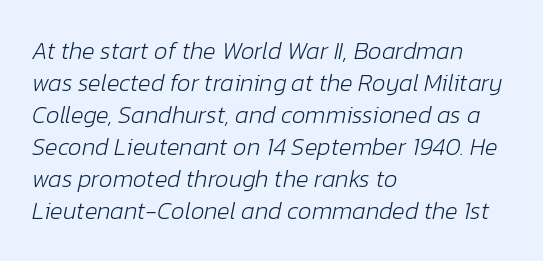
Q: Is the text bold? A: No.
Q: Is the text italic (slanted)? A: Yes, it leans right by about 12 degrees.
Q: Is the text underlined? A: No.
Q: How is the paragraph aligned? A: Left-aligned.
Q: Is the spacing between letters normal or unusually wide? A: Normal.
Q: Is the spacing between lines tight, normal or loose? A: Normal.
